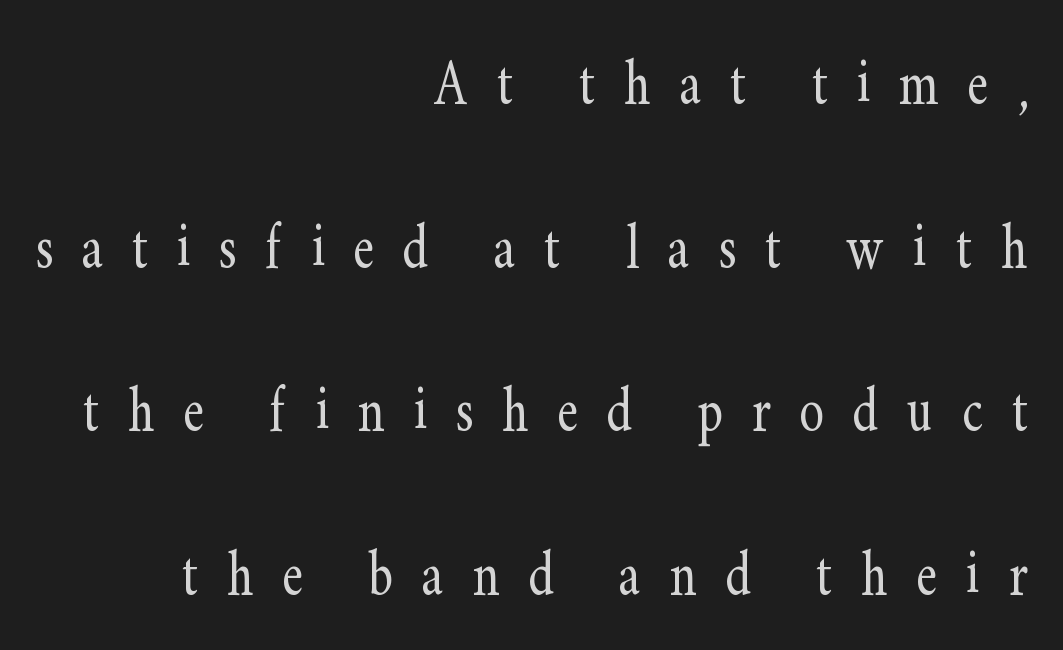
{"serif": "yes", "italic": "no", "bold": "no", "weight": "light", "width": "condensed", "stroke_contrast": "low", "x_height": "small", "monospaced": "no", "underline": "no", "align": "right", "line_spacing": "loose", "line_spacing_ratio": 2.21, "letter_spacing": "wide", "letter_spacing_em": 0.39, "glyph_px": 74}
